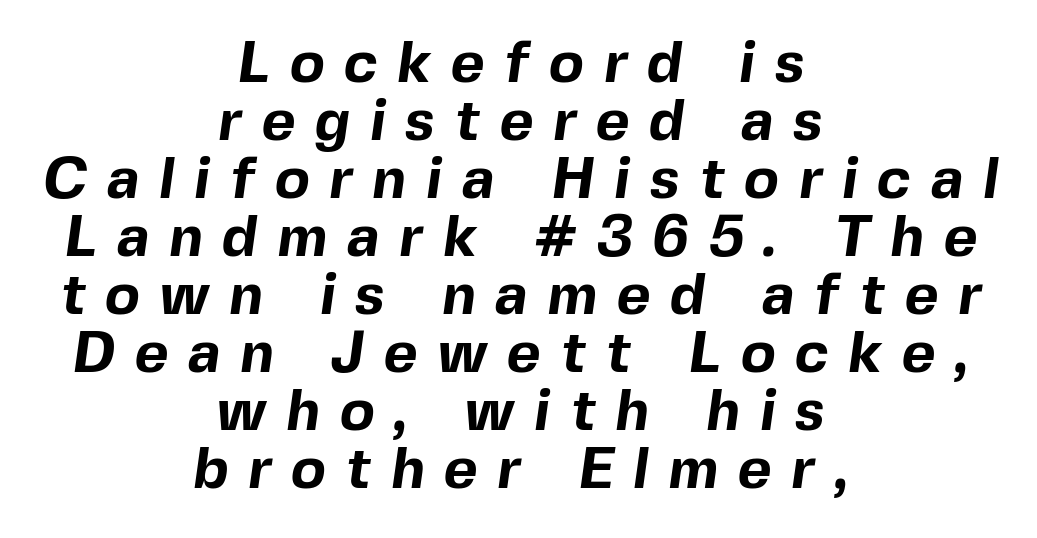
{"serif": "no", "bold": "yes", "weight": "bold", "width": "normal", "x_height": "medium", "monospaced": "no", "underline": "no", "align": "center", "line_spacing": "tight", "line_spacing_ratio": 1.0, "letter_spacing": "wide", "letter_spacing_em": 0.34, "glyph_px": 58}
